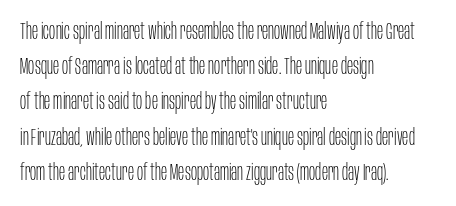
A typesetter would call this leading conventional body-copy spacing. Casual observation: everything's shoved over to the left. Counters stay open thanks to moderate or lighter strokes. The lettering stays uniformly vertical, giving the passage a roman look. No extra tracking has been applied to these lines. The gap between lines stays unmarked.
